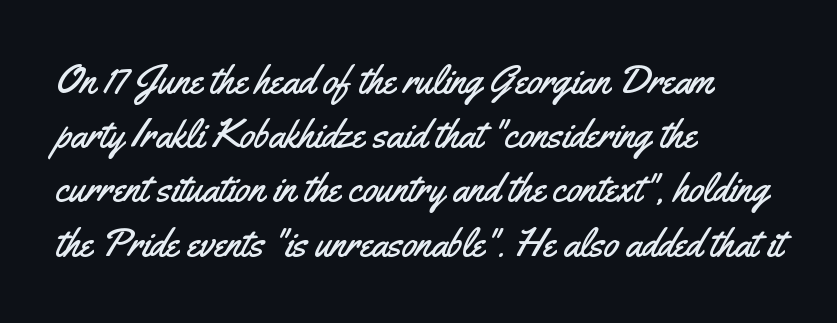
Q: Is the text italic (slanted)? A: Yes.
Q: Is the typeface a serif or a sans-serif typeface? A: Sans-serif.
Q: Is the text underlined? A: No.
Q: How is the paragraph aligned? A: Left-aligned.
Q: Is the spacing between letters normal or unusually wide? A: Normal.
Q: Is the spacing between lines tight, normal or loose? A: Normal.
Q: Width (condensed, normal, or wide)? A: Condensed.
Q: Stroke contrast? A: Medium.
Q: x-height? A: Small.
Q: Monospaced? A: No.
